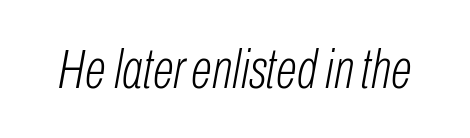
The font's italic variant was chosen for this text. Anything drawn beneath the words? Only blank space. Note the varied advance widths — an 'i' is clearly narrower than an 'm'. The letterforms sit shoulder to shoulder at normal distance.
